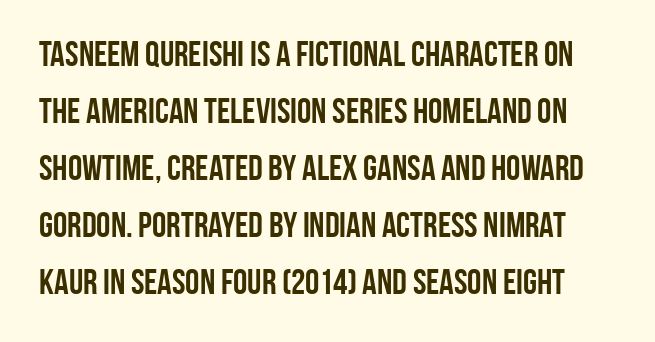
{"serif": "no", "italic": "no", "bold": "yes", "weight": "semibold", "width": "condensed", "stroke_contrast": "low", "x_height": "large", "monospaced": "no", "underline": "no", "line_spacing": "normal", "line_spacing_ratio": 1.58, "letter_spacing": "normal", "letter_spacing_em": 0.0, "glyph_px": 36}
